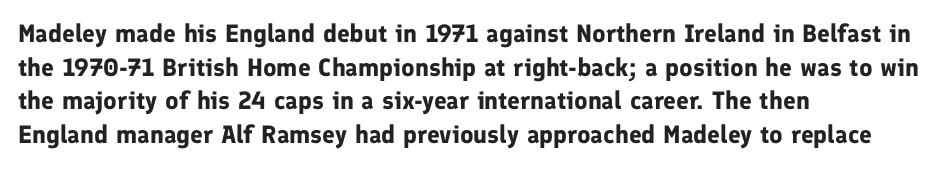
The image shows 25 px bold type, upright; set left-aligned, normal line spacing (1.35x), normal letter spacing, not underlined.
